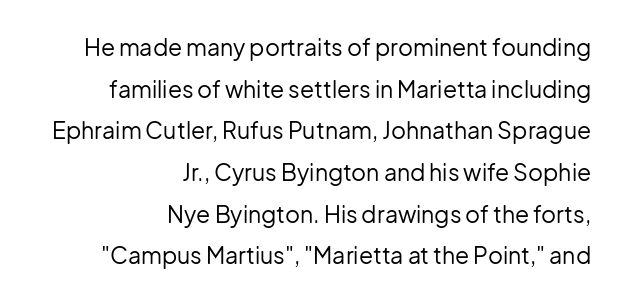
Q: Is the text bold? A: No.
Q: Is the text italic (slanted)? A: No, it is upright.
Q: Is the text underlined? A: No.
Q: How is the paragraph aligned? A: Right-aligned.
Q: Is the spacing between letters normal or unusually wide? A: Normal.
